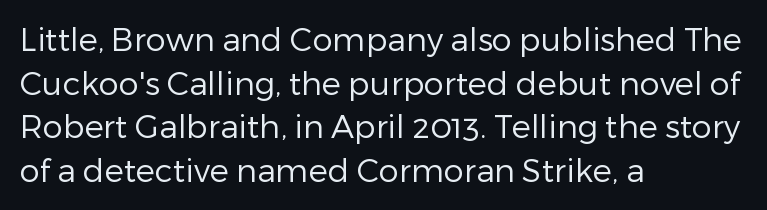
{"serif": "no", "italic": "no", "bold": "no", "weight": "regular", "width": "normal", "stroke_contrast": "low", "x_height": "medium", "monospaced": "no", "underline": "no", "align": "left", "line_spacing": "normal", "line_spacing_ratio": 1.36, "letter_spacing": "normal", "letter_spacing_em": 0.0, "glyph_px": 32}
